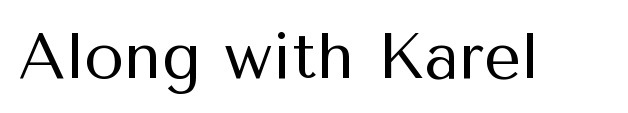
{"serif": "no", "italic": "no", "bold": "no", "weight": "regular", "width": "normal", "stroke_contrast": "medium", "x_height": "medium", "monospaced": "no", "underline": "no", "letter_spacing": "normal", "letter_spacing_em": 0.0, "glyph_px": 65}
